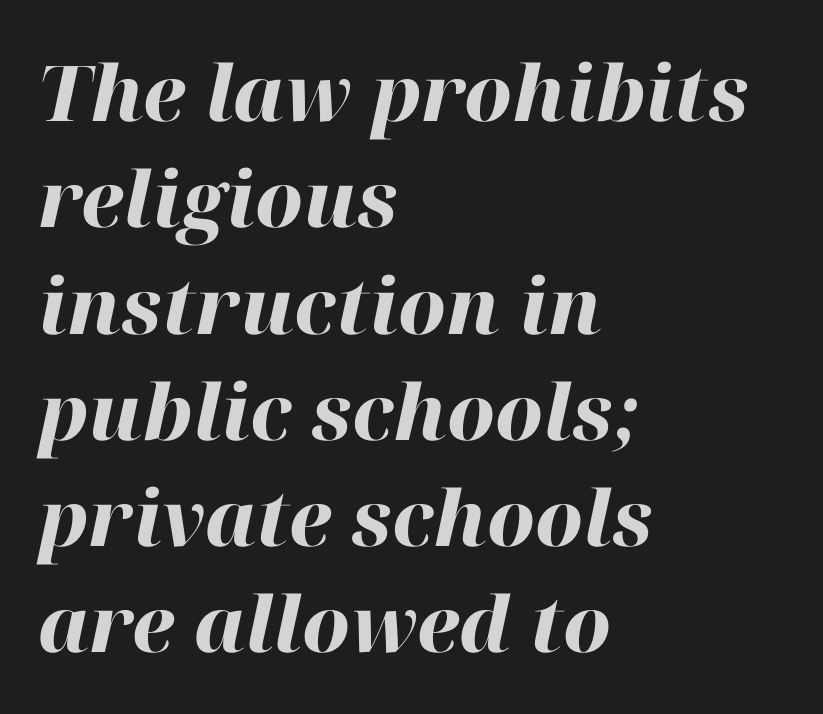
Summary of vertical rhythm: regular, with standard interline spacing. The string is rendered with underlining switched off. The glyphs have the mass of a bold cut. Caption: standard tracking, unaltered. Looks like regular typesetting: each glyph gets only the width it needs.
